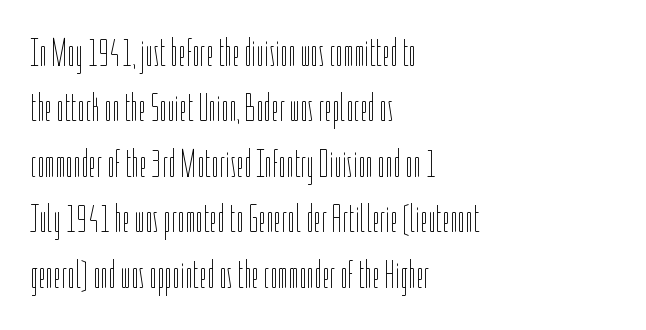
Q: Is the text bold? A: No.
Q: Is the text italic (slanted)? A: No, it is upright.
Q: Is the text underlined? A: No.
Q: How is the paragraph aligned? A: Left-aligned.
Q: Is the spacing between letters normal or unusually wide? A: Normal.
Q: Is the spacing between lines tight, normal or loose? A: Normal.
Q: Width (condensed, normal, or wide)? A: Condensed.
Q: Stroke contrast? A: Low.
Q: x-height? A: Medium.
Q: Monospaced? A: No.
